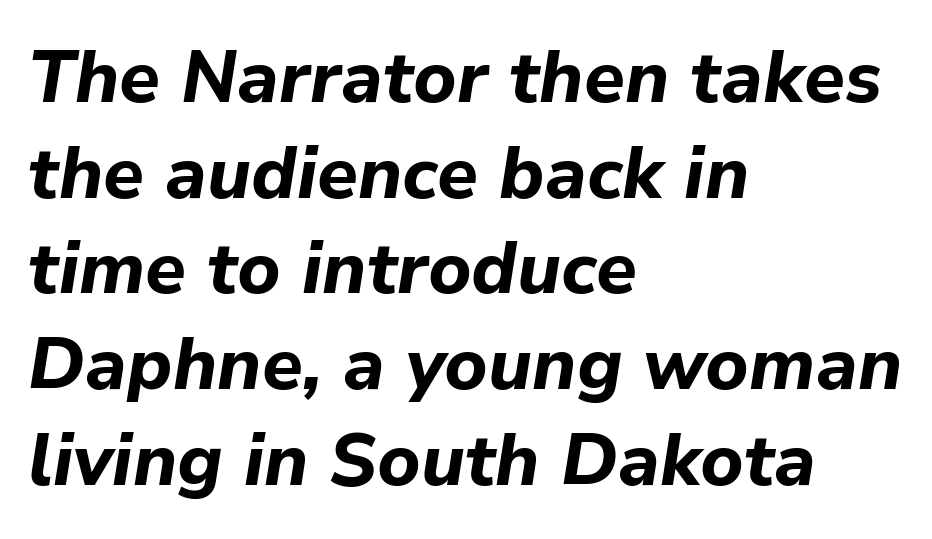
The image shows 73 px bold type, italic (leaning right); set left-aligned, normal line spacing (1.31x), normal letter spacing, not underlined; low stroke contrast and a medium x-height.
